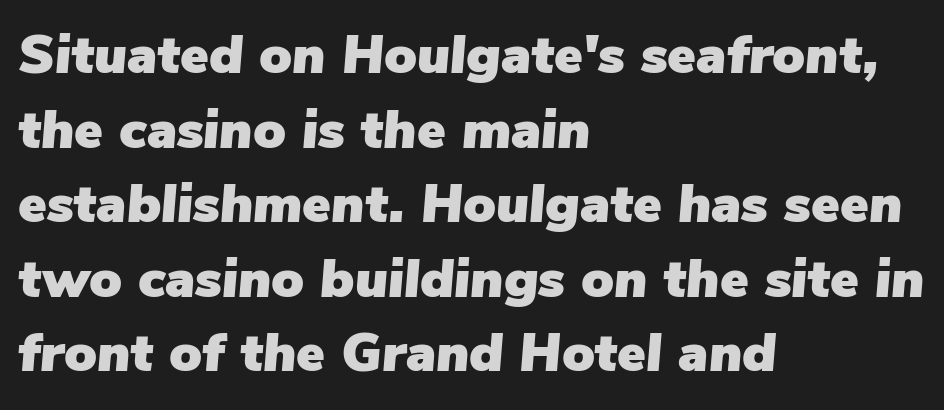
{"italic": "yes", "lean": "right", "slant_degrees": 5, "width": "normal", "stroke_contrast": "low", "x_height": "medium", "monospaced": "no", "underline": "no", "align": "left", "line_spacing": "normal", "line_spacing_ratio": 1.38, "letter_spacing": "normal", "letter_spacing_em": 0.0, "glyph_px": 54}
